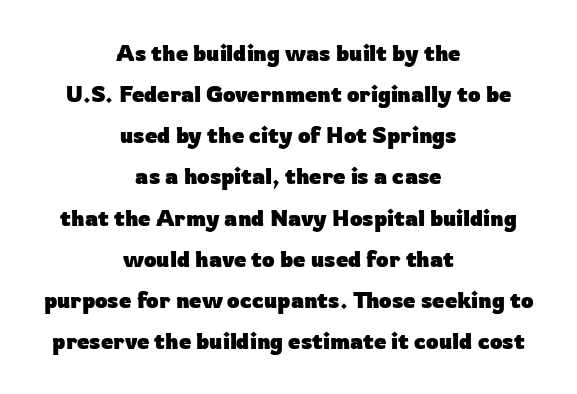
Honestly, there is no underline to notice here at all. Each glyph is drawn with heavy, bold strokes. Typeset on center — no edge is straight. Default kerning and tracking; the words read as compact shapes. No italicization has been applied; the sample stays upright.
